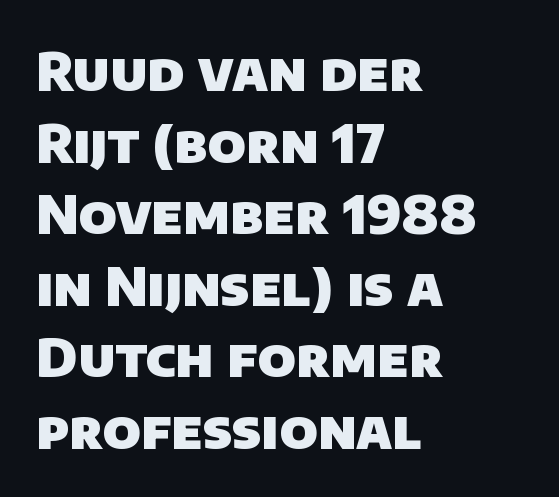
Caption: multi-line text, flush left, ragged right. Serif or sans? Sans — the stroke terminals are bare. Spacing verdict: proportional, widths tailored to each character. Short note: letters normally spaced. Leading matches the norm, producing a regular column.
